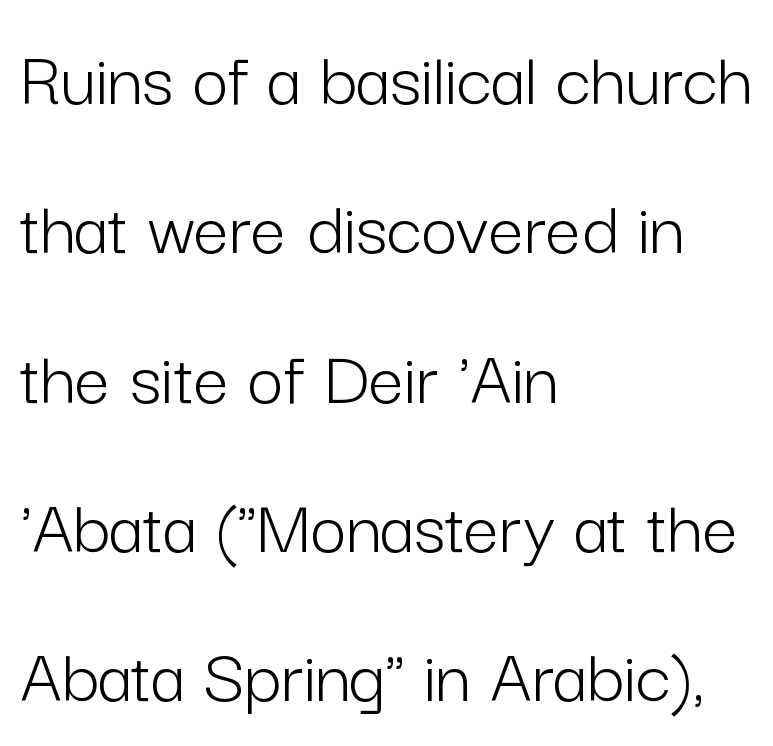
Weight: in the light-to-regular range. This sample uses a sans-serif face. A typesetter would mark this as roman, not italic. Varying glyph widths throughout — classic text-font behaviour.
